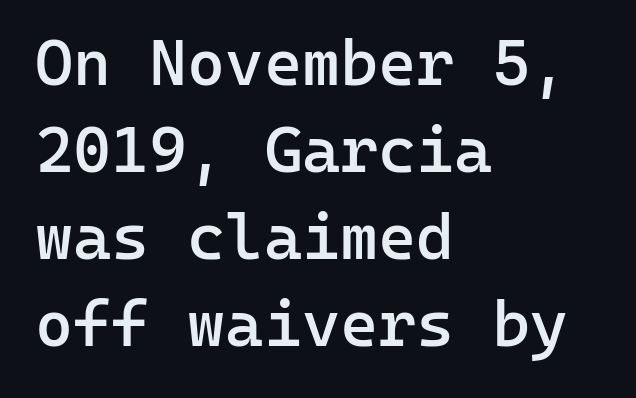
{"serif": "no", "italic": "no", "bold": "semi", "weight": "semibold", "width": "normal", "stroke_contrast": "low", "x_height": "medium", "monospaced": "yes", "underline": "no", "align": "left", "line_spacing": "normal", "line_spacing_ratio": 1.34, "letter_spacing": "normal", "letter_spacing_em": 0.0, "glyph_px": 65}
